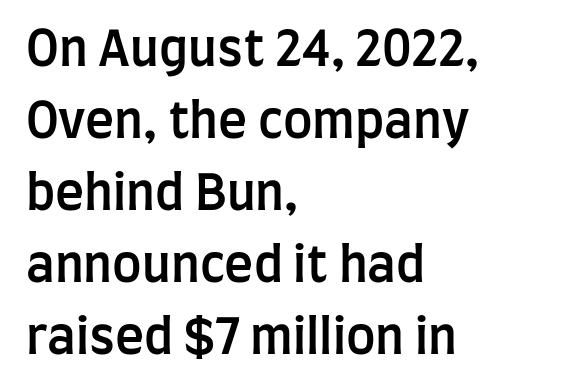
{"serif": "no", "italic": "no", "bold": "semi", "weight": "semibold", "width": "condensed", "stroke_contrast": "low", "x_height": "large", "monospaced": "no", "underline": "no", "align": "left", "line_spacing": "normal", "line_spacing_ratio": 1.47, "letter_spacing": "normal", "letter_spacing_em": 0.0, "glyph_px": 49}
